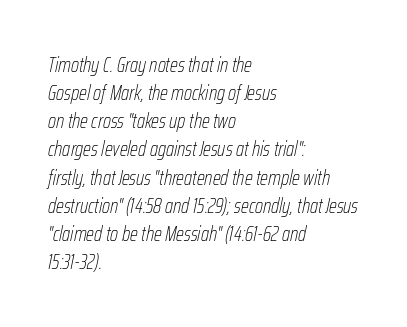
Q: Is the text bold? A: No.
Q: Is the text italic (slanted)? A: Yes, it leans right by about 12 degrees.
Q: Is the text underlined? A: No.
Q: How is the paragraph aligned? A: Left-aligned.
Q: Is the spacing between letters normal or unusually wide? A: Normal.
Q: Is the spacing between lines tight, normal or loose? A: Normal.
